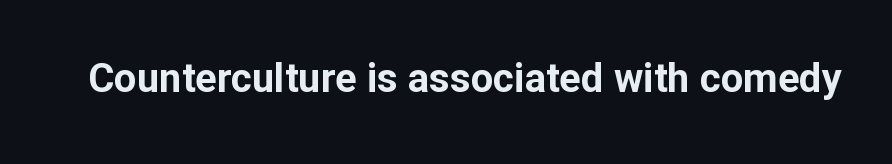
{"serif": "no", "italic": "no", "bold": "yes", "weight": "bold", "width": "normal", "stroke_contrast": "low", "x_height": "medium", "monospaced": "no", "underline": "no", "letter_spacing": "normal", "letter_spacing_em": 0.0, "glyph_px": 40}
